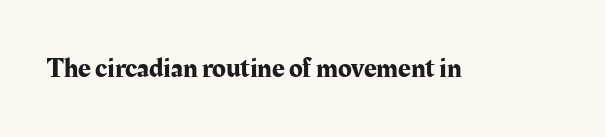
Caption: standard tracking, unaltered. Little horizontal feet cap the strokes, marking this as serif type. Underlining? Definitely not there. Think of a printed novel: that variable character pitch is what you see here. When letters stand straight like this, we call the style roman or upright.
